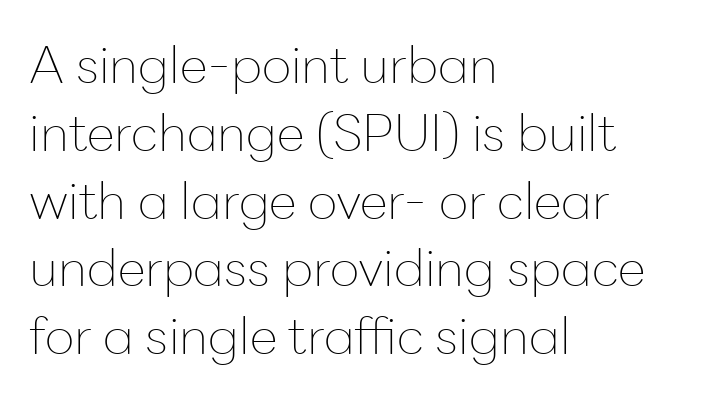
The face used here is proportionally spaced, like ordinary book or web type. Horizontal alignment here is leftward, the default for most running prose. The specimen reads as upright at a glance. Stroke mass is kept to a normal reading level or below.
